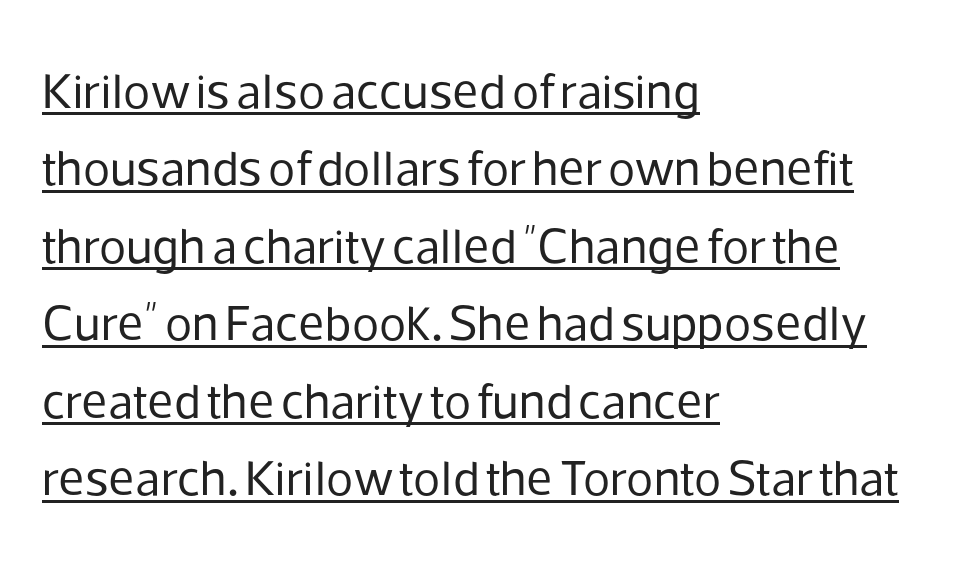
The image shows 50 px regular-weight sans-serif type, upright; set left-aligned, normal line spacing (1.55x), normal letter spacing, underlined; low stroke contrast and a medium x-height.
